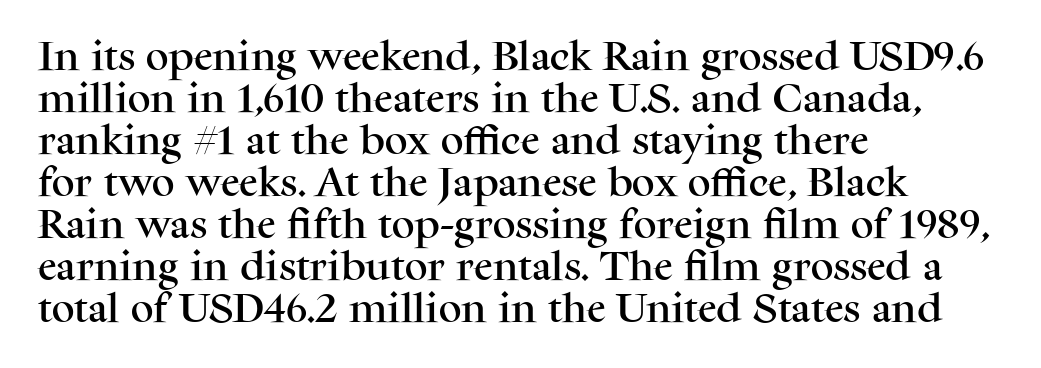
The lines sit at an ordinary, default distance from one another. Which margin do the lines hug? The left one — the right edge is uneven. Stroke terminals: seriffed. Here the designer chose a conventional face with non-uniform glyph widths.
